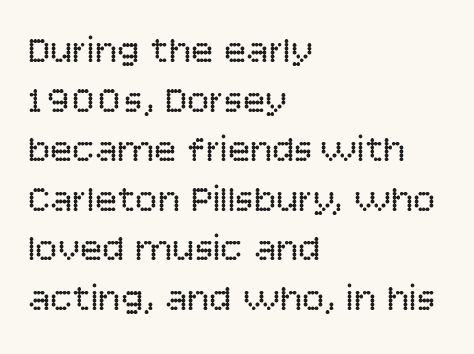
The string is rendered with underlining switched off. Serif or sans? Sans — the stroke terminals are bare. Do the characters align in a grid? No, the font is proportional. The lines sit at an ordinary, default distance from one another. Honestly, the letter spacing is just normal — you wouldn't notice it.
